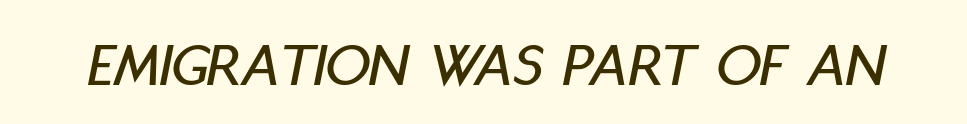
Tall strokes in this sample are angled rather than plumb. Anything drawn beneath the words? Only blank space. Looks like regular typesetting: each glyph gets only the width it needs. Default kerning and tracking; the words read as compact shapes.
